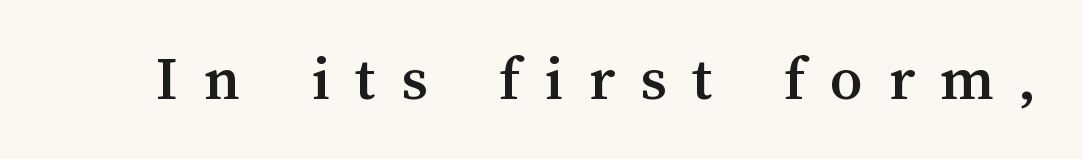
Q: Is the text italic (slanted)? A: No, it is upright.
Q: Is the text underlined? A: No.
Q: Is the spacing between letters normal or unusually wide? A: Unusually wide.
Q: Width (condensed, normal, or wide)? A: Normal.
Q: Stroke contrast? A: Medium.
Q: x-height? A: Medium.
Q: Monospaced? A: No.
